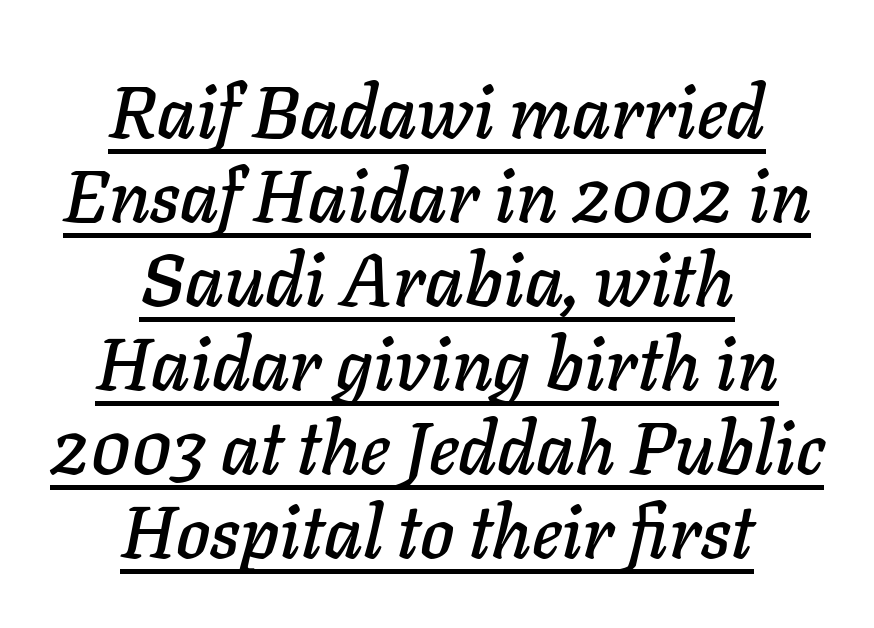
Between one letter and the next there's only the usual sliver of space. The text carries the slant typical of an italic or oblique font. In designer terms, the underline attribute is active on this setting. The line-height multiplier appears low, near solid setting. Proportional: the letters do not fall into vertical columns.
